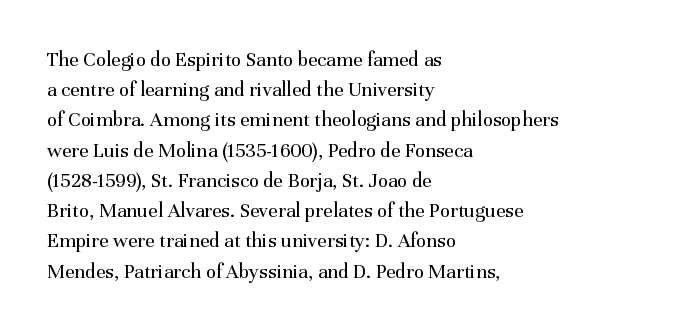
The image shows 21 px text type, upright; set left-aligned, normal line spacing (1.44x), normal letter spacing, not underlined.
